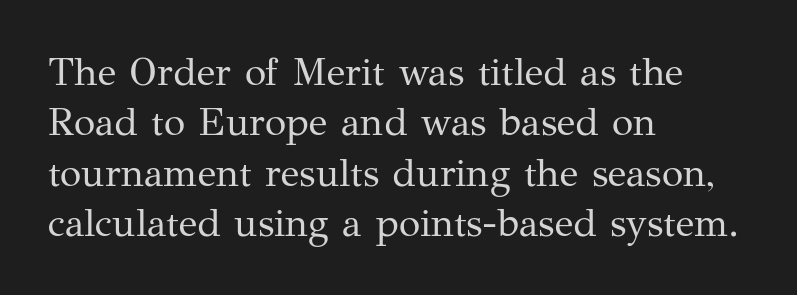
{"serif": "yes", "italic": "no", "bold": "no", "weight": "regular", "width": "normal", "stroke_contrast": "medium", "x_height": "medium", "monospaced": "no", "underline": "no", "align": "left", "line_spacing": "normal", "line_spacing_ratio": 1.29, "letter_spacing": "normal", "letter_spacing_em": 0.0, "glyph_px": 39}
